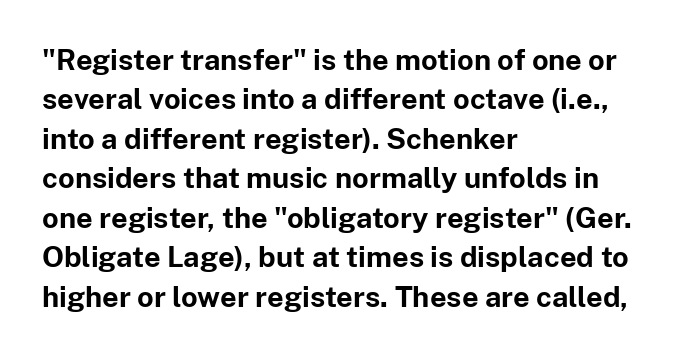
The image shows 29 px bold sans-serif type, upright; set left-aligned, normal line spacing (1.36x), normal letter spacing, not underlined; low stroke contrast and a medium x-height.
